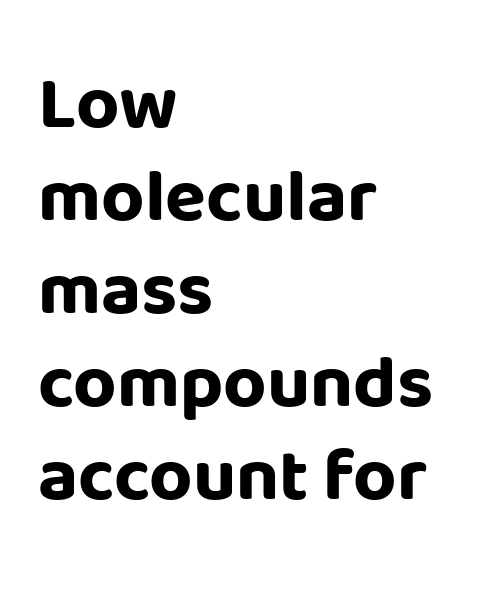
Q: Is the text bold? A: Yes.
Q: Is the text italic (slanted)? A: No, it is upright.
Q: Is the typeface a serif or a sans-serif typeface? A: Sans-serif.
Q: Is the text underlined? A: No.
Q: How is the paragraph aligned? A: Left-aligned.
Q: Is the spacing between letters normal or unusually wide? A: Normal.
Q: Width (condensed, normal, or wide)? A: Normal.
Q: Stroke contrast? A: Low.
Q: x-height? A: Large.
Q: Monospaced? A: No.
